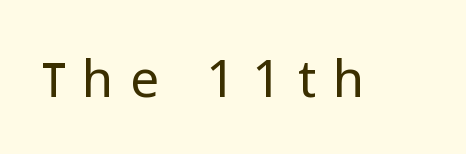
Tracking value appears strongly positive — letters spread wide. The letterforms sit at book weight or below. Character widths vary here, with narrow letters taking less room than wide ones. Unlike a traditional serif, this face leaves its strokes unadorned.
